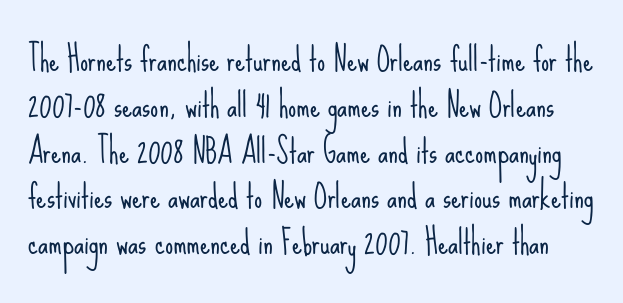
Q: Is the text bold? A: No.
Q: Is the text italic (slanted)? A: No, it is upright.
Q: Is the typeface a serif or a sans-serif typeface? A: Sans-serif.
Q: Is the text underlined? A: No.
Q: Is the spacing between letters normal or unusually wide? A: Normal.
Q: Is the spacing between lines tight, normal or loose? A: Normal.
Q: Width (condensed, normal, or wide)? A: Condensed.
Q: Stroke contrast? A: Low.
Q: x-height? A: Small.
Q: Monospaced? A: No.
